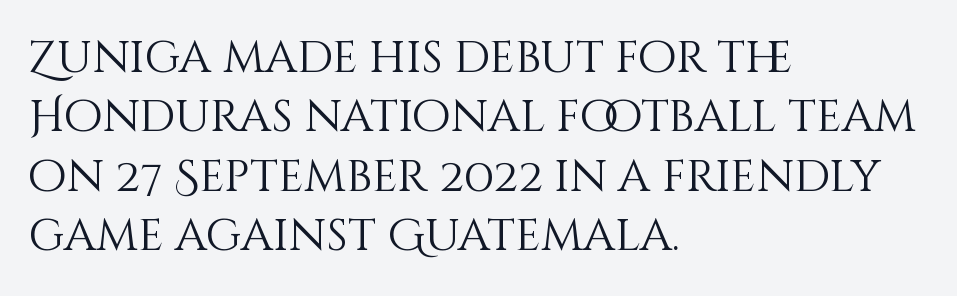
The image shows 45 px light type, upright; set left-aligned, normal line spacing (1.32x), normal letter spacing, not underlined; medium stroke contrast and a large x-height.
